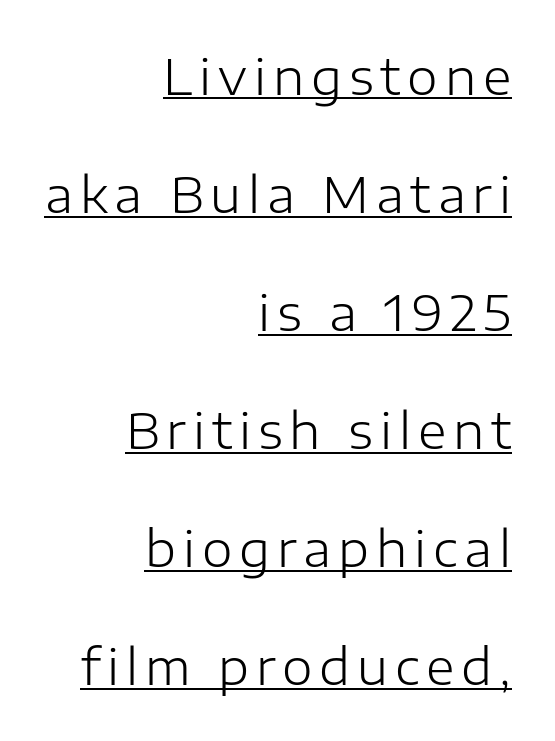
Q: Is the text bold? A: No.
Q: Is the text italic (slanted)? A: No, it is upright.
Q: Is the typeface a serif or a sans-serif typeface? A: Sans-serif.
Q: Is the text underlined? A: Yes.
Q: How is the paragraph aligned? A: Right-aligned.
Q: Is the spacing between lines tight, normal or loose? A: Loose.
Q: Width (condensed, normal, or wide)? A: Normal.
Q: Stroke contrast? A: Low.
Q: x-height? A: Medium.
Q: Monospaced? A: No.
